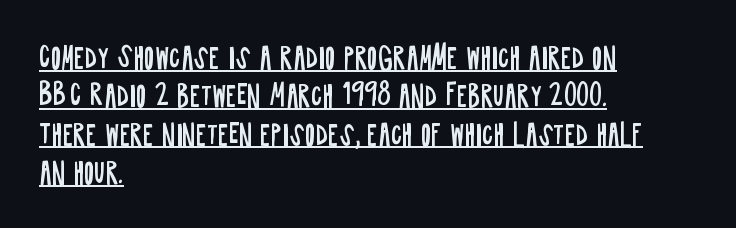
Posture: vertical. Reading down the block, your eye returns to a fixed left position each line. Think of a printed novel: that variable character pitch is what you see here. The typeface chosen for these lines omits serifs.
